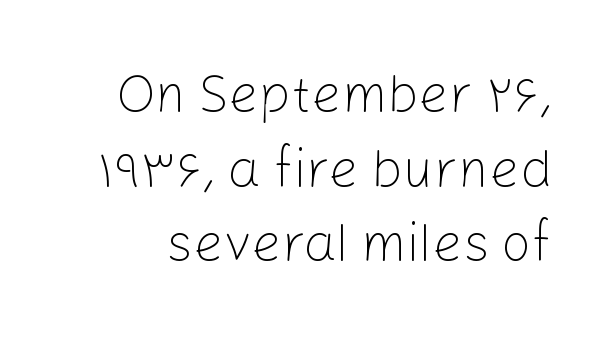
{"serif": "no", "italic": "no", "bold": "no", "weight": "light", "width": "normal", "stroke_contrast": "low", "x_height": "medium", "monospaced": "no", "underline": "no", "line_spacing": "normal", "line_spacing_ratio": 1.41, "letter_spacing": "normal", "letter_spacing_em": 0.0, "glyph_px": 53}
